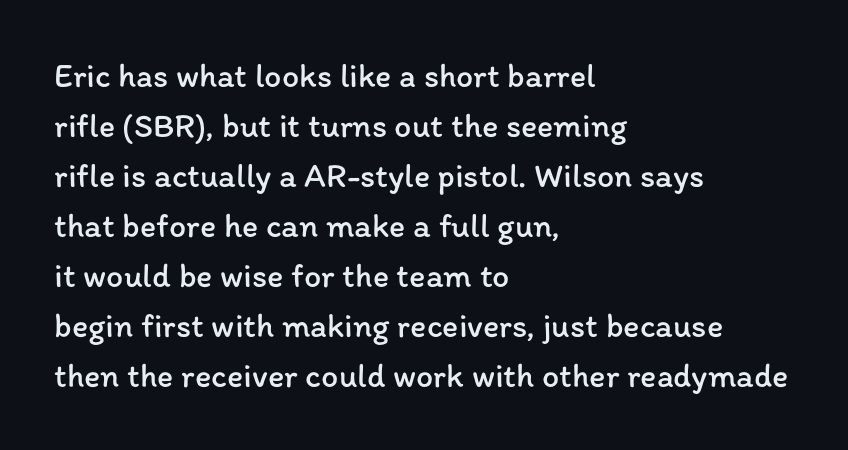
Spacing between characters is what you'd get straight out of the box. The strip under each line holds only bare page. Stem width sits at or under what a default text font uses. Regarding leading, the lines here are spaced in the standard way.
